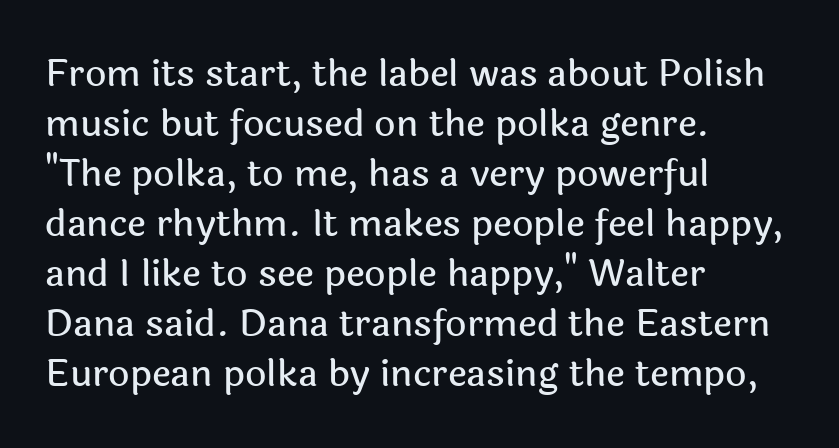
{"serif": "no", "italic": "no", "width": "normal", "x_height": "medium", "monospaced": "no", "underline": "no", "align": "left", "line_spacing": "normal", "line_spacing_ratio": 1.35, "letter_spacing": "normal", "letter_spacing_em": 0.0, "glyph_px": 37}
